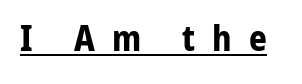
Q: Is the text bold? A: Yes.
Q: Is the text italic (slanted)? A: No, it is upright.
Q: Is the typeface a serif or a sans-serif typeface? A: Sans-serif.
Q: Is the text underlined? A: Yes.
Q: Is the spacing between letters normal or unusually wide? A: Unusually wide.
Q: Width (condensed, normal, or wide)? A: Normal.
Q: Stroke contrast? A: Low.
Q: x-height? A: Medium.
Q: Monospaced? A: No.
